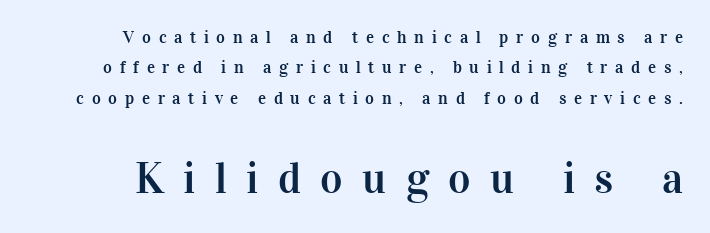
{"serif": "yes", "italic": "no", "width": "normal", "stroke_contrast": "high", "x_height": "medium", "monospaced": "no", "underline": "no", "line_spacing_ratio": 1.78, "letter_spacing": "wide", "letter_spacing_em": 0.45, "larger_block": "second", "size_ratio": 2.53, "glyph_px": 43}
